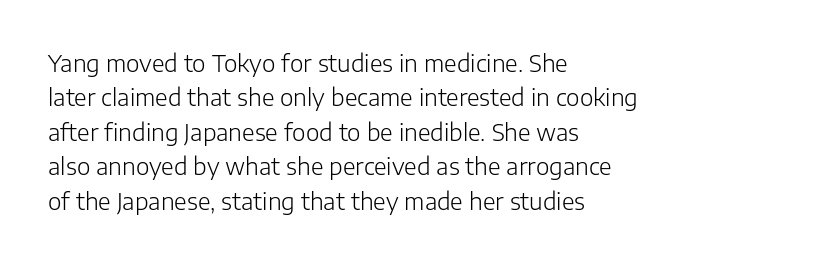
Observe the ordinary spacing: letters are neighbours, not strangers. Only glyphs here, with clear space below each row. Honestly, the row spacing looks completely unremarkable. No letter is thick-stroked: the sample isn't bold.
